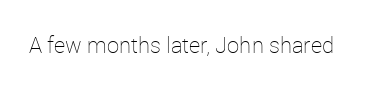
The image shows 22 px text type, upright; set normal letter spacing, not underlined.
